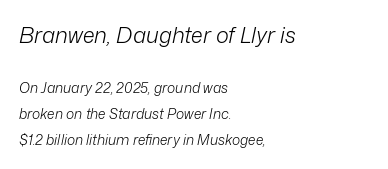
Glyph-to-glyph distance matches everyday printed text. Notice how the passage keeps a crisp vertical edge on the left only. Is the stroke heavy? The answer is a plain regular-or-lighter. Is the lower block the larger one? No — the upper block carries the bigger type. You can tell it's italic because the verticals aren't actually vertical.
